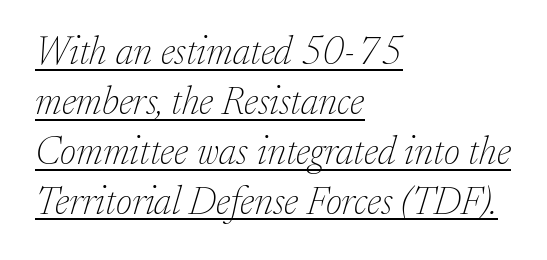
The image shows 39 px thin serif type, italic (leaning right); set left-aligned, normal line spacing (1.28x), normal letter spacing, underlined; low stroke contrast and a medium x-height.
